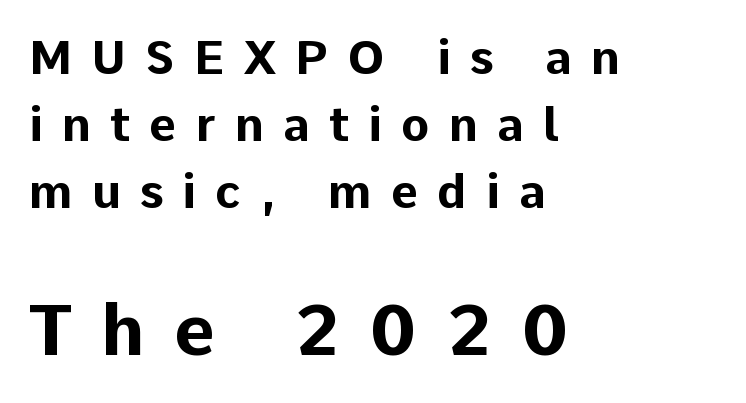
Every row of glyphs begins at an identical x-position on the left. Is this a fixed-width face? No — the glyphs have proportional, varying widths. Is the lower block the larger one? Yes — the lower block carries the bigger type. No italicization has been applied; the sample stays upright.
